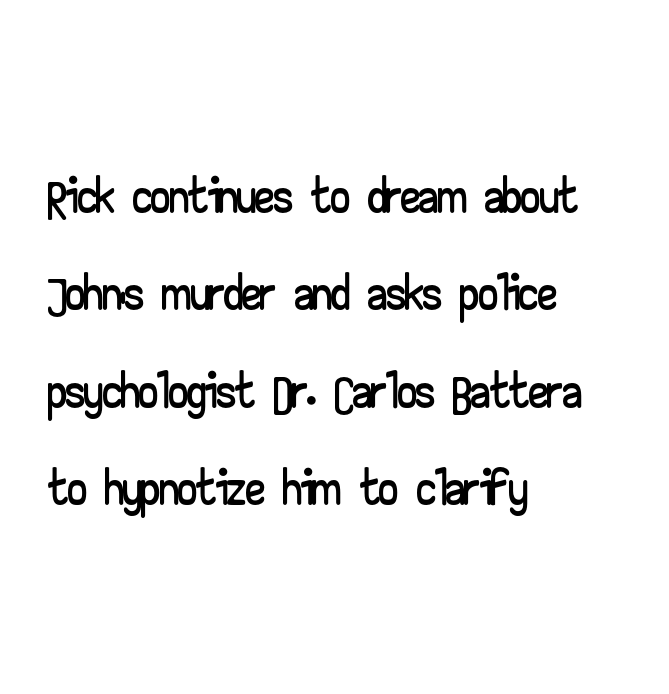
The letters carry no serifs — their stems end cleanly without finishing strokes. Teacher's note: observe the even left margin — that is flush-left alignment. The passage shown is typed in a proportional face where columns would drift. How would I describe the line gaps? Plain and ordinary.
